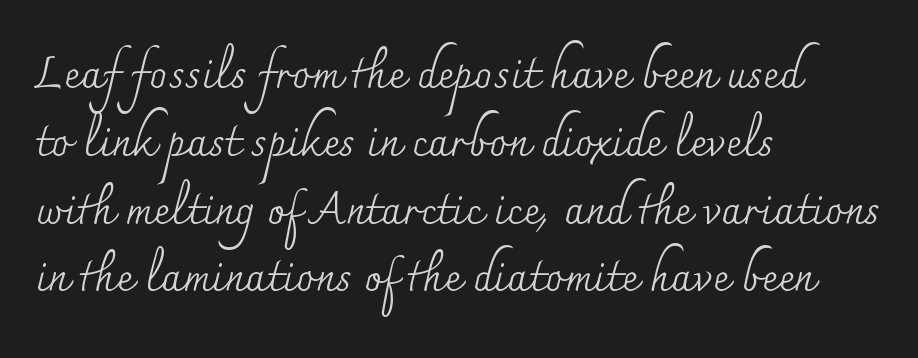
Short note: letters normally spaced. Serifs: yes, visible at the terminals of the letterforms. The letters advance in unequal steps, a hallmark of proportional type. The typeface has the unassuming heft of standard copy or less. The typesetter chose a ragged-right arrangement here.
